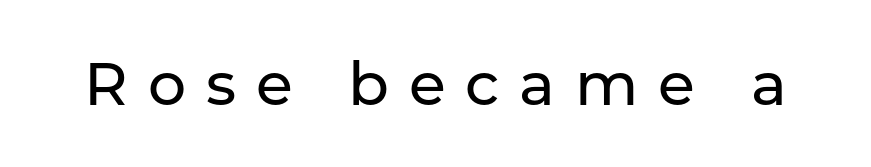
The image shows 60 px sans-serif type, upright; set unusually wide letter spacing (+0.33 em), not underlined; low stroke contrast and a medium x-height.
